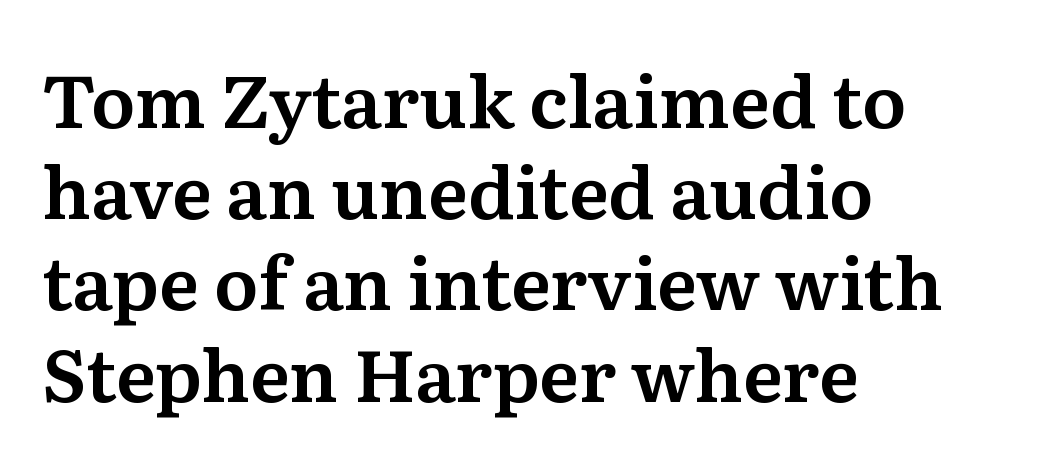
Q: Is the text italic (slanted)? A: No, it is upright.
Q: Is the typeface a serif or a sans-serif typeface? A: Serif.
Q: Is the text underlined? A: No.
Q: How is the paragraph aligned? A: Left-aligned.
Q: Is the spacing between letters normal or unusually wide? A: Normal.
Q: Is the spacing between lines tight, normal or loose? A: Normal.
Q: Width (condensed, normal, or wide)? A: Normal.
Q: Stroke contrast? A: Medium.
Q: x-height? A: Medium.
Q: Monospaced? A: No.
